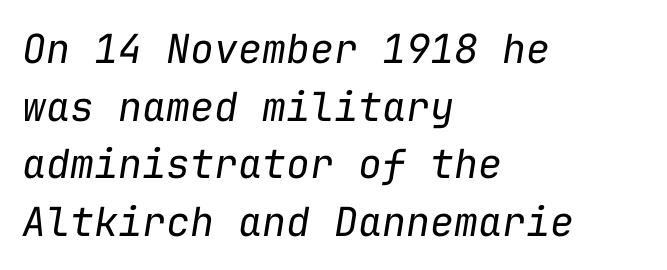
{"italic": "yes", "lean": "right", "slant_degrees": 9, "bold": "no", "weight": "regular", "width": "normal", "stroke_contrast": "low", "x_height": "medium", "monospaced": "yes", "underline": "no", "align": "left", "line_spacing": "normal", "line_spacing_ratio": 1.44, "letter_spacing": "normal", "letter_spacing_em": 0.0, "glyph_px": 40}
